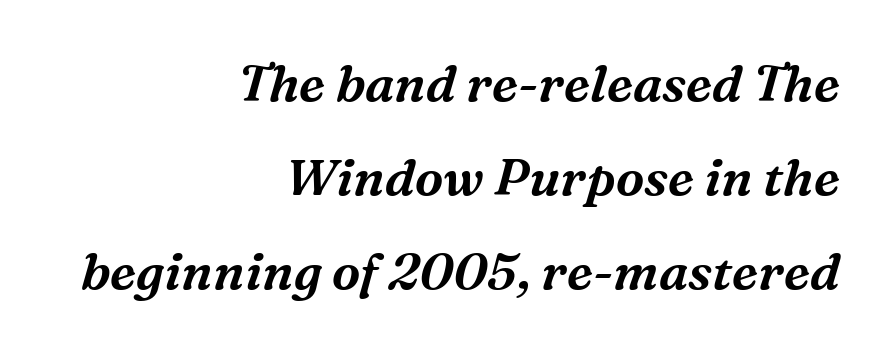
The image shows 51 px serif type, italic (leaning right); set right-aligned, line spacing 1.84x, normal letter spacing, not underlined; medium stroke contrast and a medium x-height.
